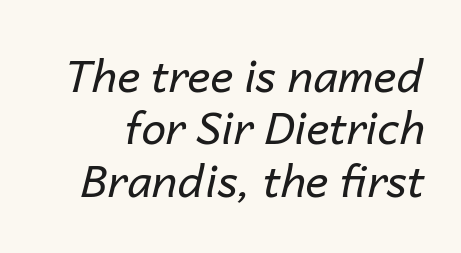
Q: Is the text bold? A: No.
Q: Is the text italic (slanted)? A: Yes, it leans right by about 14 degrees.
Q: Is the text underlined? A: No.
Q: Is the spacing between letters normal or unusually wide? A: Normal.
Q: Width (condensed, normal, or wide)? A: Normal.
Q: Stroke contrast? A: Low.
Q: x-height? A: Medium.
Q: Monospaced? A: No.
